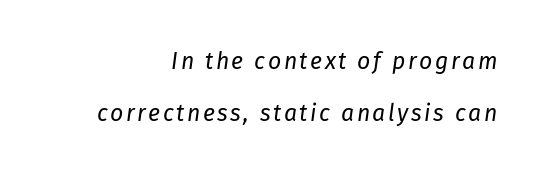
The image shows 23 px text type, italic (leaning right); set right-aligned, loose line spacing (2.27x), not underlined.
